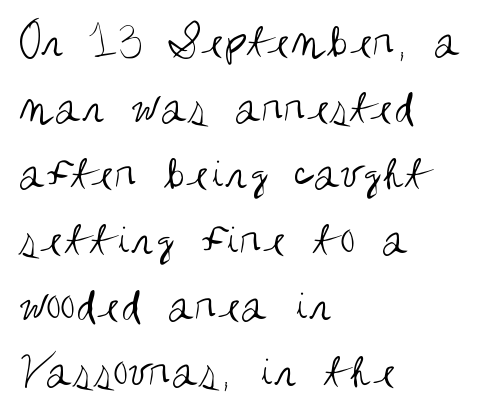
Examine the stroke ends and you'll find no serifs. Spacing verdict: proportional, widths tailored to each character. Compared with a centered layout, this one pins lines to the left instead. Words float on clear page, feet unadorned.
